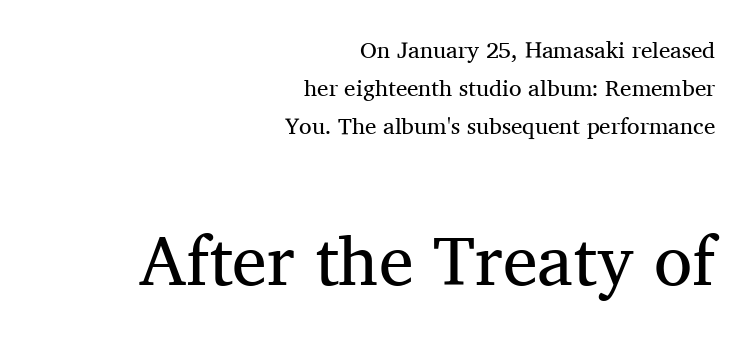
Q: Is the text bold? A: No.
Q: Is the text italic (slanted)? A: No, it is upright.
Q: Is the typeface a serif or a sans-serif typeface? A: Serif.
Q: Is the text underlined? A: No.
Q: How is the paragraph aligned? A: Right-aligned.
Q: Is the spacing between letters normal or unusually wide? A: Normal.
Q: Is the spacing between lines tight, normal or loose? A: Normal.
Q: Which block of text is set in a larger size, the first (top) or the second (bottom)? A: The second (bottom) one.
Q: Width (condensed, normal, or wide)? A: Normal.
Q: Stroke contrast? A: Medium.
Q: x-height? A: Medium.
Q: Monospaced? A: No.
